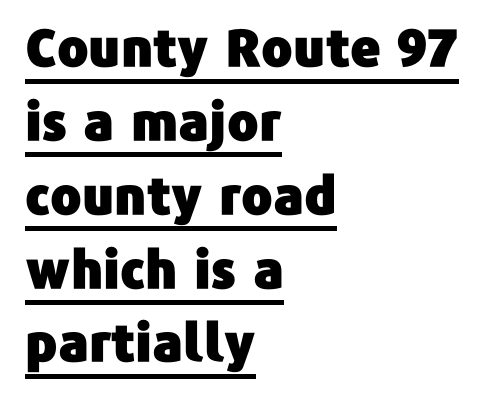
Q: Is the text italic (slanted)? A: No, it is upright.
Q: Is the typeface a serif or a sans-serif typeface? A: Sans-serif.
Q: Is the text underlined? A: Yes.
Q: How is the paragraph aligned? A: Left-aligned.
Q: Is the spacing between letters normal or unusually wide? A: Normal.
Q: Is the spacing between lines tight, normal or loose? A: Normal.
Q: Width (condensed, normal, or wide)? A: Normal.
Q: Stroke contrast? A: Low.
Q: x-height? A: Medium.
Q: Monospaced? A: No.
